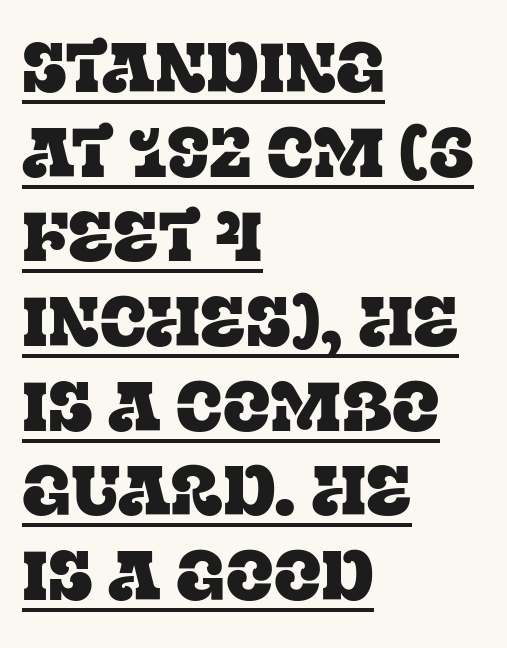
{"serif": "yes", "italic": "no", "width": "normal", "stroke_contrast": "low", "x_height": "large", "monospaced": "no", "underline": "yes", "align": "left", "line_spacing_ratio": 1.21, "letter_spacing": "normal", "letter_spacing_em": 0.0, "glyph_px": 70}
